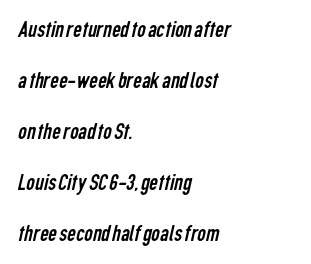
The image shows 24 px text type; set left-aligned, loose line spacing (2.13x), normal letter spacing, not underlined.
